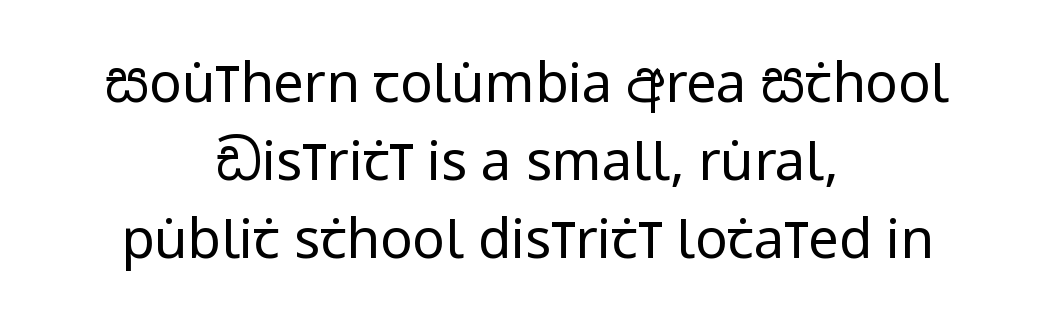
Q: Is the text bold? A: No.
Q: Is the text italic (slanted)? A: No, it is upright.
Q: Is the typeface a serif or a sans-serif typeface? A: Sans-serif.
Q: Is the text underlined? A: No.
Q: How is the paragraph aligned? A: Centered.
Q: Is the spacing between letters normal or unusually wide? A: Normal.
Q: Is the spacing between lines tight, normal or loose? A: Normal.
Q: Width (condensed, normal, or wide)? A: Condensed.
Q: Stroke contrast? A: Low.
Q: x-height? A: Large.
Q: Monospaced? A: No.
